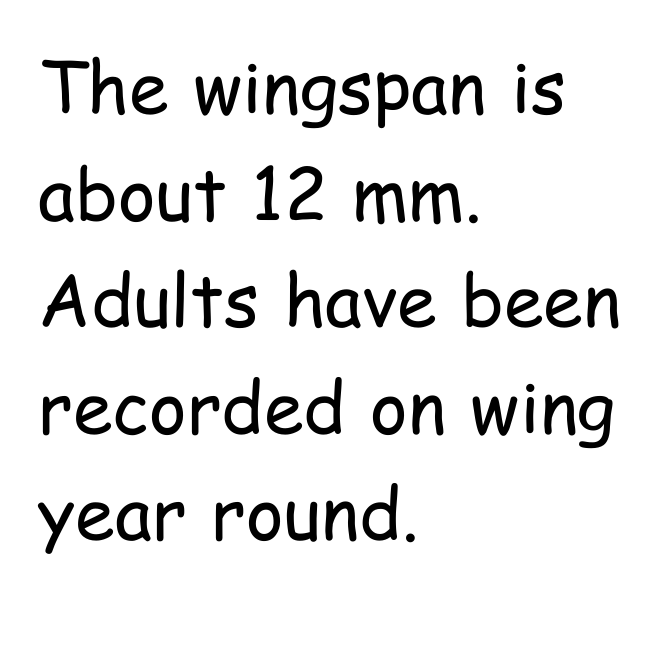
The image shows 72 px regular-weight, condensed sans-serif type, upright; set left-aligned, normal line spacing (1.48x), normal letter spacing, not underlined; low stroke contrast and a medium x-height.
